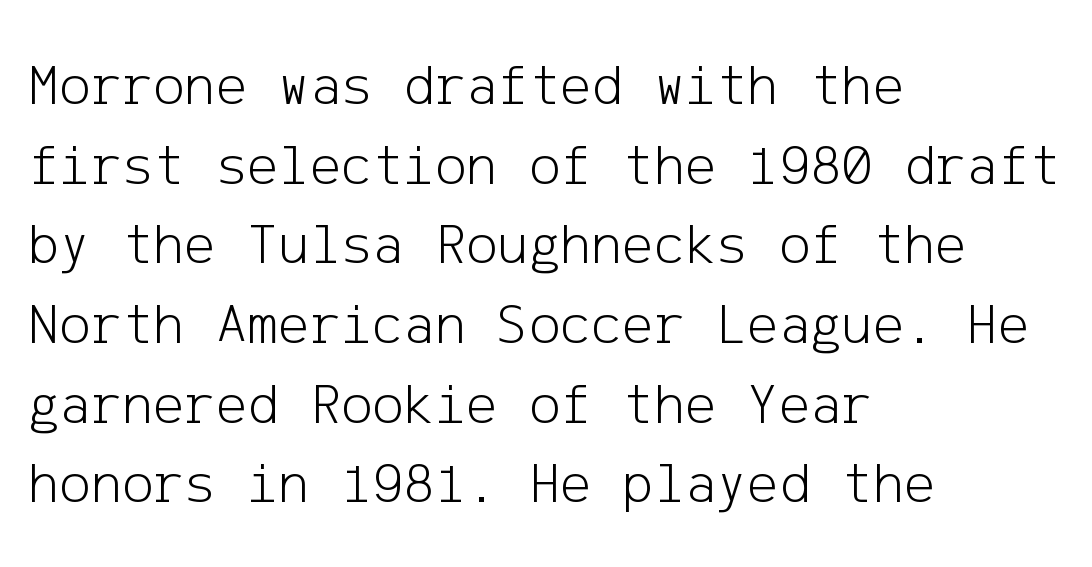
Q: Is the text bold? A: No.
Q: Is the text italic (slanted)? A: No, it is upright.
Q: Is the typeface a serif or a sans-serif typeface? A: Sans-serif.
Q: Is the text underlined? A: No.
Q: How is the paragraph aligned? A: Left-aligned.
Q: Is the spacing between letters normal or unusually wide? A: Normal.
Q: Is the spacing between lines tight, normal or loose? A: Normal.
Q: Width (condensed, normal, or wide)? A: Normal.
Q: Stroke contrast? A: Low.
Q: x-height? A: Medium.
